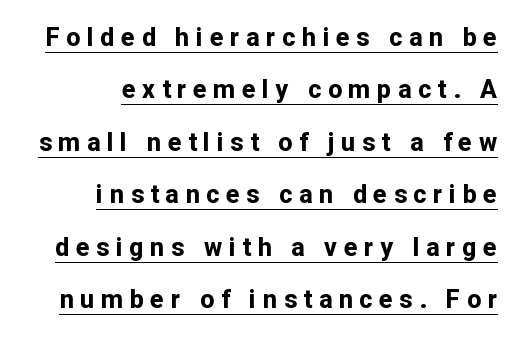
Q: Is the text bold? A: Yes.
Q: Is the text italic (slanted)? A: No, it is upright.
Q: Is the text underlined? A: Yes.
Q: How is the paragraph aligned? A: Right-aligned.
Q: Is the spacing between letters normal or unusually wide? A: Unusually wide.
Q: Is the spacing between lines tight, normal or loose? A: Loose.
